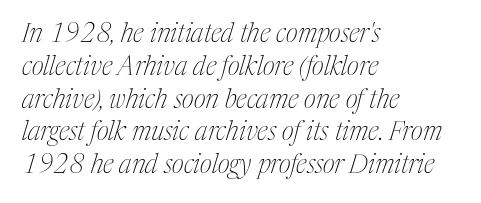
{"italic": "yes", "lean": "right", "slant_degrees": 17, "bold": "no", "underline": "no", "align": "left", "line_spacing": "normal", "line_spacing_ratio": 1.26, "letter_spacing": "normal", "letter_spacing_em": 0.0, "glyph_px": 26}
